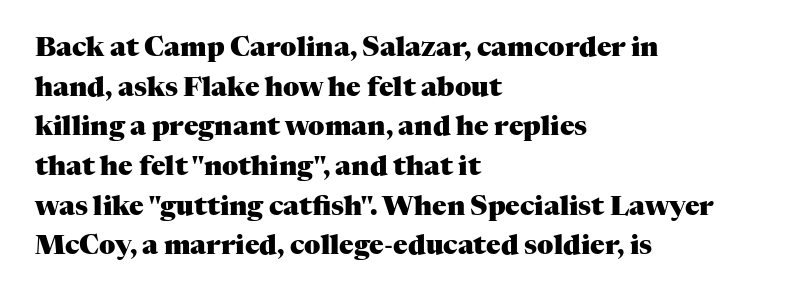
The glyphs are unaccompanied by any horizontal stroke below them. The characters look thick and weighty, a clear bold. Horizontally, the lines are justified to the leading edge only. Successive baselines arrive at the customary interval. Ordinary non-slanted type is in use.
